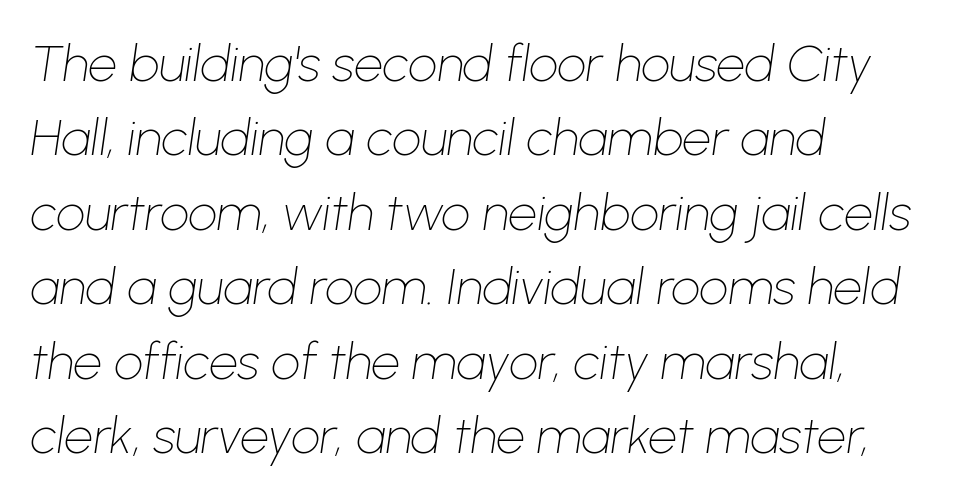
A typesetter would mark this as italic. No word sits above an underline. Visually the block forms a straight wall on the left and a jagged coastline on the right. How would I describe the line gaps? Plain and ordinary.
